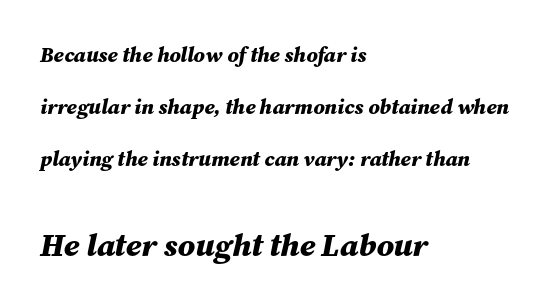
Q: Is the text bold? A: Yes.
Q: Is the text italic (slanted)? A: Yes, it leans right by about 12 degrees.
Q: Is the text underlined? A: No.
Q: How is the paragraph aligned? A: Left-aligned.
Q: Is the spacing between letters normal or unusually wide? A: Normal.
Q: Is the spacing between lines tight, normal or loose? A: Loose.
Q: Which block of text is set in a larger size, the first (top) or the second (bottom)? A: The second (bottom) one.
Q: Width (condensed, normal, or wide)? A: Normal.
Q: Stroke contrast? A: Medium.
Q: x-height? A: Medium.
Q: Monospaced? A: No.
